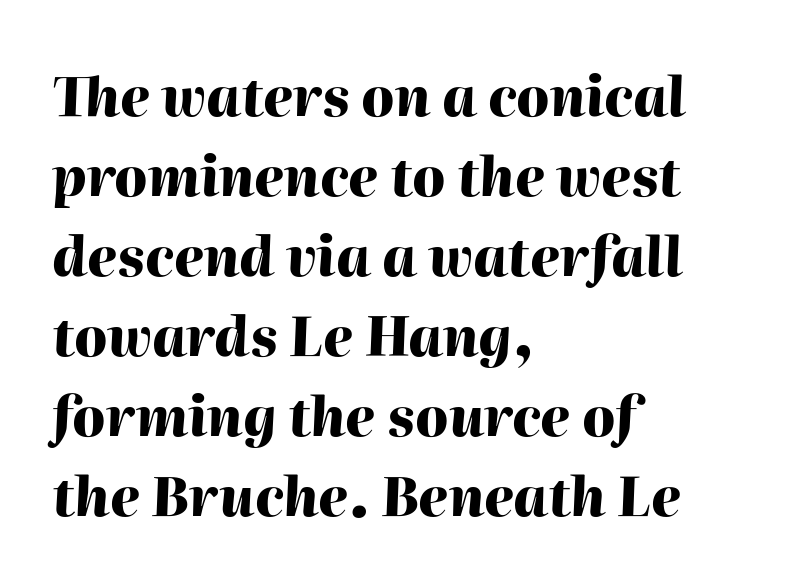
This rendering leaves character spacing at its baseline value. Compared with typical paragraphs, the rows here are spaced about the same. The letters advance in unequal steps, a hallmark of proportional type. Does the weight exceed regular? Yes, all the way to bold. A typesetter would mark this as italic. All the whitespace from short lines collects on the right.
